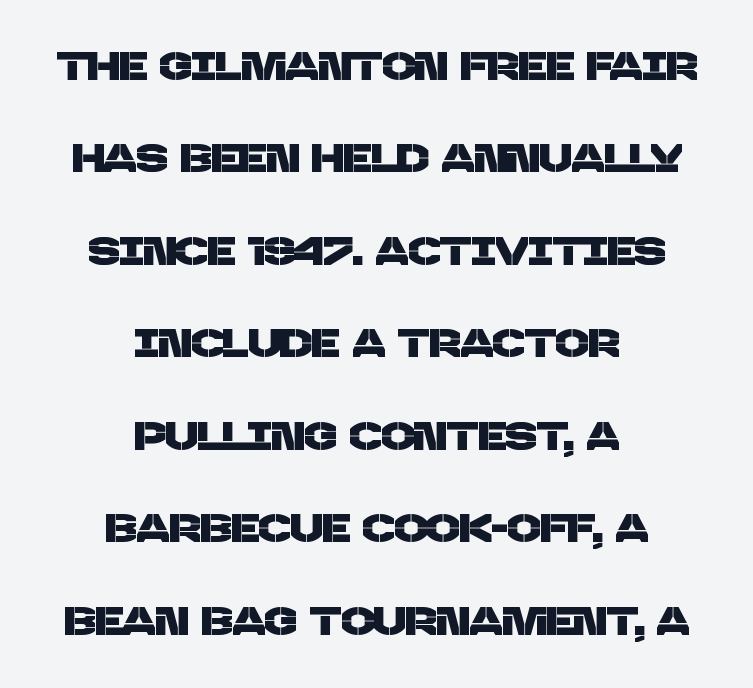
Alignment: centered. The letters advance in unequal steps, a hallmark of proportional type. Notice the wide empty band between every row — that's loose leading. Inter-character spacing is left at the font's built-in metrics. The area under the type is left untouched.
